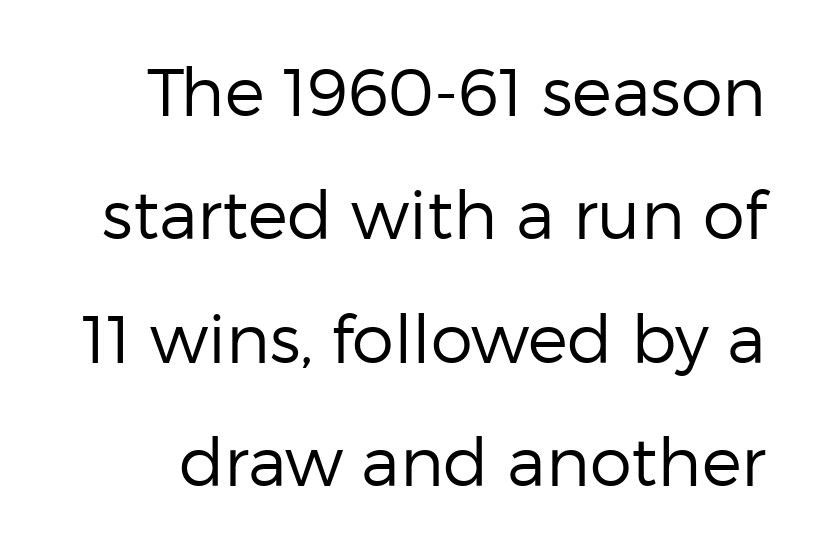
The image shows 67 px regular-weight sans-serif type, upright; set line spacing 1.84x, normal letter spacing, not underlined; low stroke contrast and a medium x-height.
